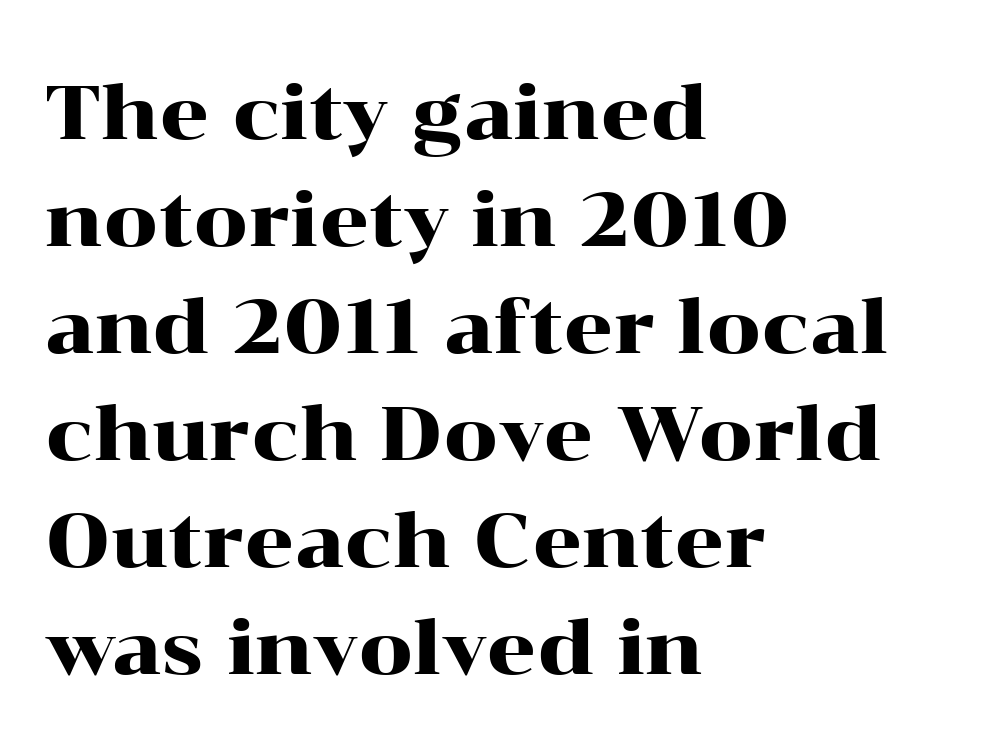
Q: Is the text italic (slanted)? A: No, it is upright.
Q: Is the typeface a serif or a sans-serif typeface? A: Serif.
Q: Is the text underlined? A: No.
Q: How is the paragraph aligned? A: Left-aligned.
Q: Is the spacing between letters normal or unusually wide? A: Normal.
Q: Is the spacing between lines tight, normal or loose? A: Normal.
Q: Width (condensed, normal, or wide)? A: Wide.
Q: Stroke contrast? A: High.
Q: x-height? A: Medium.
Q: Monospaced? A: No.
